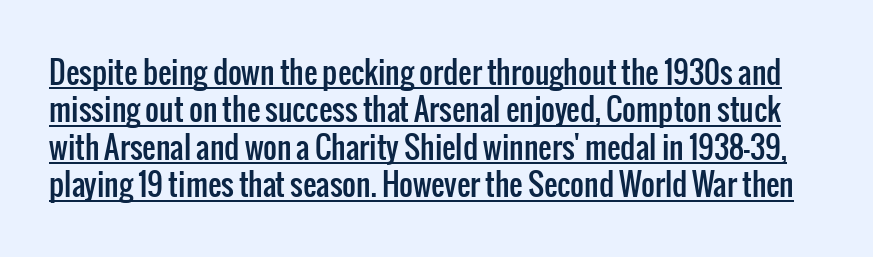
Nothing sits at the stroke ends, so this counts as sans-serif. Notice how descenders clear the ascenders below comfortably — that's standard leading. Students, observe the line beneath the letters — that is underlining. Standard letterfit; no display-style spreading of the glyphs. Notice how the stems are strictly vertical — no italics here. The face used here is proportionally spaced, like ordinary book or web type.
